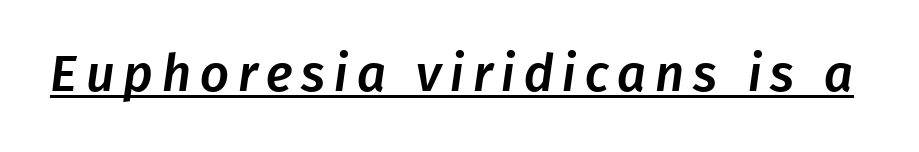
Q: Is the typeface a serif or a sans-serif typeface? A: Sans-serif.
Q: Is the text underlined? A: Yes.
Q: Width (condensed, normal, or wide)? A: Normal.
Q: Stroke contrast? A: Low.
Q: x-height? A: Medium.
Q: Monospaced? A: No.
